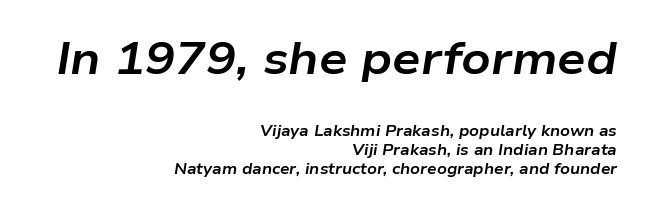
Q: Is the text bold? A: Yes.
Q: Is the text italic (slanted)? A: Yes, it leans right by about 9 degrees.
Q: Is the text underlined? A: No.
Q: How is the paragraph aligned? A: Right-aligned.
Q: Is the spacing between letters normal or unusually wide? A: Normal.
Q: Is the spacing between lines tight, normal or loose? A: Normal.
Q: Which block of text is set in a larger size, the first (top) or the second (bottom)? A: The first (top) one.
Q: Width (condensed, normal, or wide)? A: Wide.
Q: Stroke contrast? A: Low.
Q: x-height? A: Medium.
Q: Monospaced? A: No.
